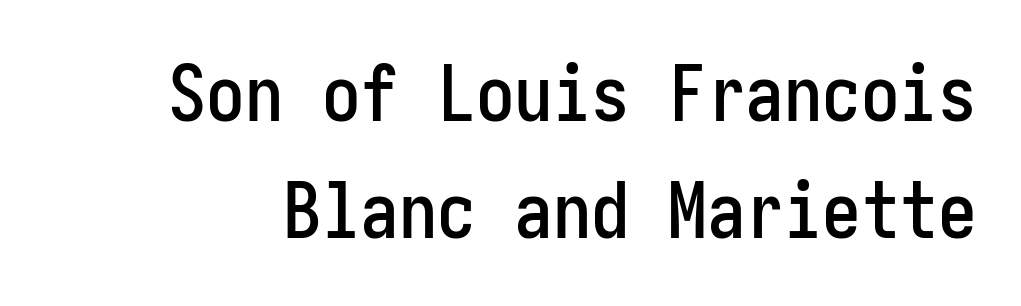
{"serif": "no", "italic": "no", "width": "condensed", "stroke_contrast": "low", "x_height": "medium", "underline": "no", "line_spacing": "normal", "line_spacing_ratio": 1.52, "letter_spacing": "normal", "letter_spacing_em": 0.0, "glyph_px": 77}
